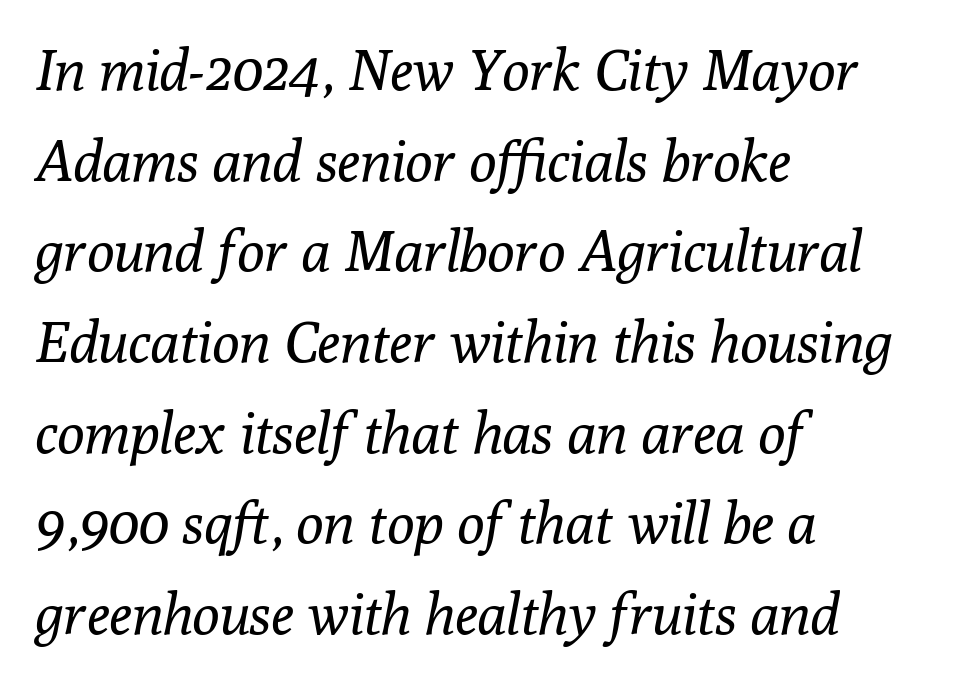
{"serif": "yes", "italic": "yes", "lean": "right", "slant_degrees": 10, "bold": "no", "weight": "regular", "width": "normal", "stroke_contrast": "low", "x_height": "medium", "monospaced": "no", "underline": "no", "align": "left", "line_spacing": "normal", "line_spacing_ratio": 1.59, "letter_spacing": "normal", "letter_spacing_em": 0.0, "glyph_px": 57}
